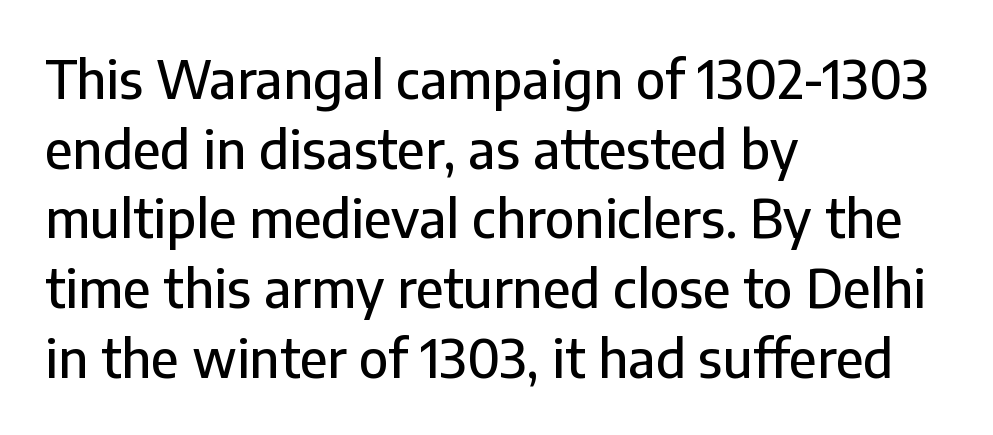
{"serif": "no", "italic": "no", "width": "normal", "stroke_contrast": "low", "x_height": "medium", "monospaced": "no", "underline": "no", "align": "left", "line_spacing": "normal", "line_spacing_ratio": 1.34, "letter_spacing": "normal", "letter_spacing_em": 0.0, "glyph_px": 52}
